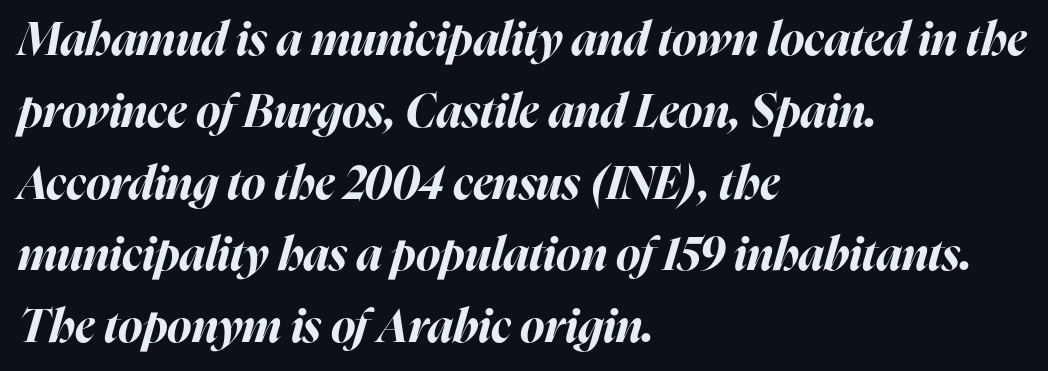
The image shows 46 px bold type, italic (leaning right); set left-aligned, normal line spacing (1.56x), normal letter spacing, not underlined; high stroke contrast and a medium x-height.
